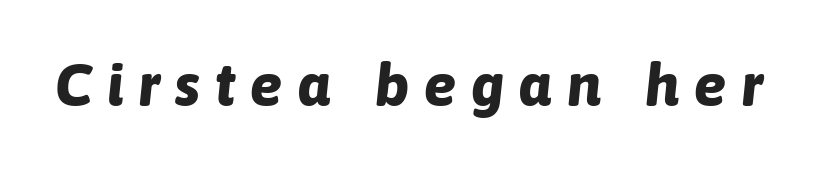
The image shows 60 px bold type, italic (leaning right); set unusually wide letter spacing (+0.25 em), not underlined; low stroke contrast and a medium x-height.
